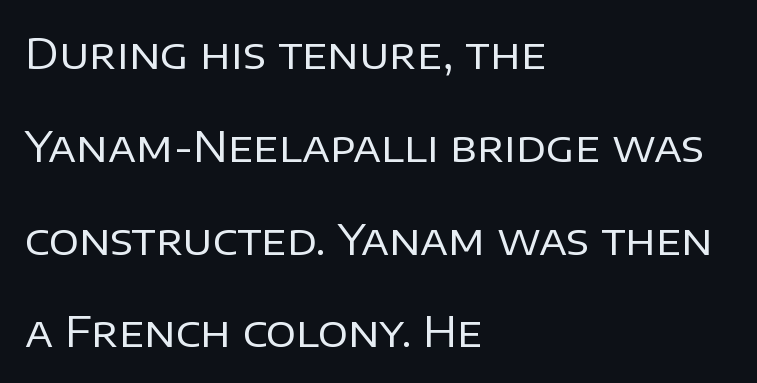
Q: Is the text bold? A: No.
Q: Is the text italic (slanted)? A: No, it is upright.
Q: Is the typeface a serif or a sans-serif typeface? A: Sans-serif.
Q: Is the text underlined? A: No.
Q: How is the paragraph aligned? A: Left-aligned.
Q: Is the spacing between letters normal or unusually wide? A: Normal.
Q: Is the spacing between lines tight, normal or loose? A: Loose.
Q: Width (condensed, normal, or wide)? A: Normal.
Q: Stroke contrast? A: Low.
Q: x-height? A: Large.
Q: Monospaced? A: No.
